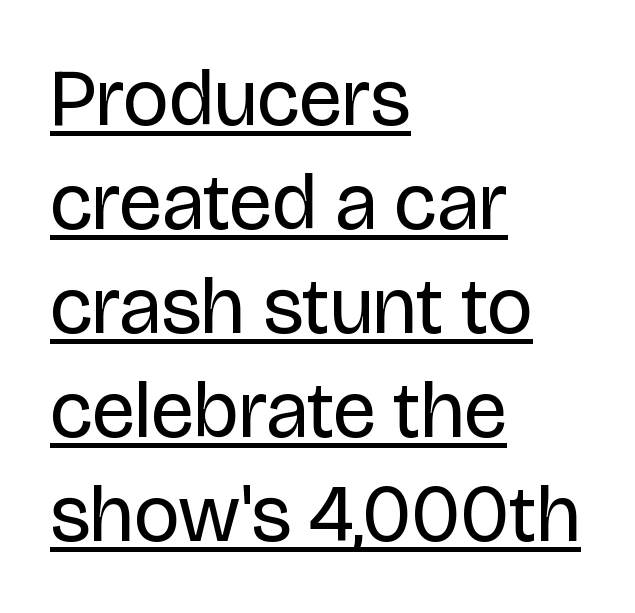
{"serif": "no", "italic": "no", "bold": "no", "weight": "regular", "width": "normal", "stroke_contrast": "low", "x_height": "large", "monospaced": "no", "underline": "yes", "align": "left", "line_spacing": "normal", "line_spacing_ratio": 1.3, "letter_spacing": "normal", "letter_spacing_em": 0.0, "glyph_px": 80}
